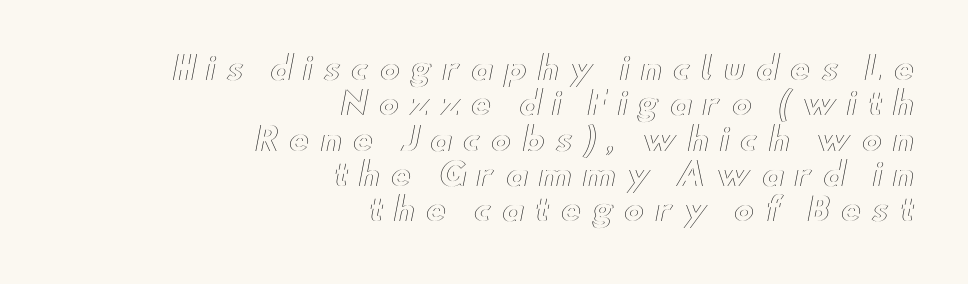
Q: Is the text italic (slanted)? A: Yes.
Q: Is the text underlined? A: No.
Q: How is the paragraph aligned? A: Right-aligned.
Q: Is the spacing between letters normal or unusually wide? A: Unusually wide.
Q: Is the spacing between lines tight, normal or loose? A: Tight.
Q: Width (condensed, normal, or wide)? A: Wide.
Q: x-height? A: Small.
Q: Monospaced? A: No.
